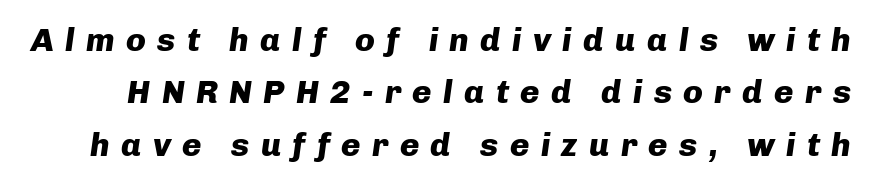
{"italic": "yes", "lean": "right", "slant_degrees": 8, "bold": "yes", "weight": "heavy", "width": "normal", "stroke_contrast": "low", "x_height": "medium", "monospaced": "no", "underline": "no", "line_spacing": "normal", "line_spacing_ratio": 1.59, "letter_spacing": "wide", "letter_spacing_em": 0.34, "glyph_px": 33}
